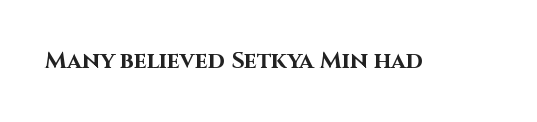
Notice how thick the strokes are: this is what a full bold looks like. In terms of letterspacing, this is plain default setting. The specimen omits any rule beneath the text block's lines. The lettering stays uniformly vertical, giving the passage a roman look.
